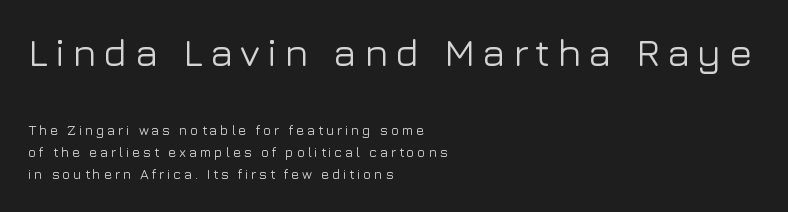
{"serif": "no", "italic": "no", "width": "normal", "stroke_contrast": "low", "x_height": "medium", "monospaced": "no", "underline": "no", "align": "left", "line_spacing": "normal", "line_spacing_ratio": 1.58, "larger_block": "first", "size_ratio": 2.79, "glyph_px": 39}
